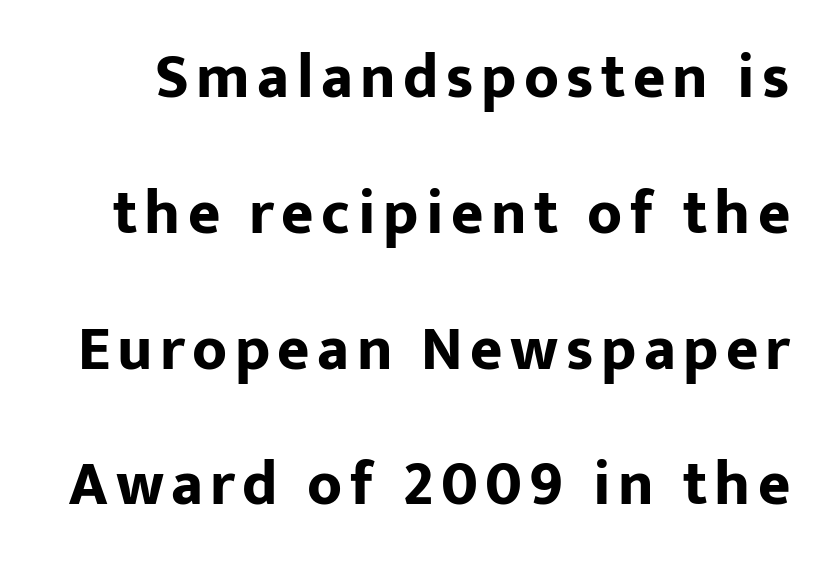
Q: Is the text bold? A: Yes.
Q: Is the text italic (slanted)? A: No, it is upright.
Q: Is the typeface a serif or a sans-serif typeface? A: Sans-serif.
Q: Is the text underlined? A: No.
Q: Is the spacing between lines tight, normal or loose? A: Loose.
Q: Width (condensed, normal, or wide)? A: Normal.
Q: Stroke contrast? A: Low.
Q: x-height? A: Medium.
Q: Monospaced? A: No.
